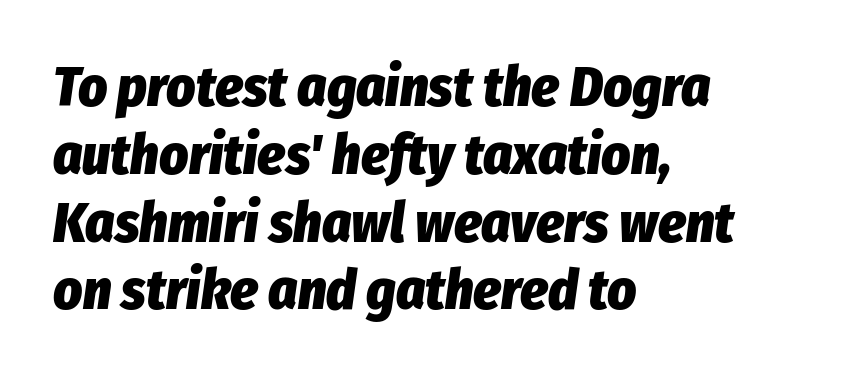
The image shows 56 px heavy, condensed type, italic (leaning right); set left-aligned, line spacing 1.21x, normal letter spacing, not underlined; low stroke contrast and a medium x-height.
